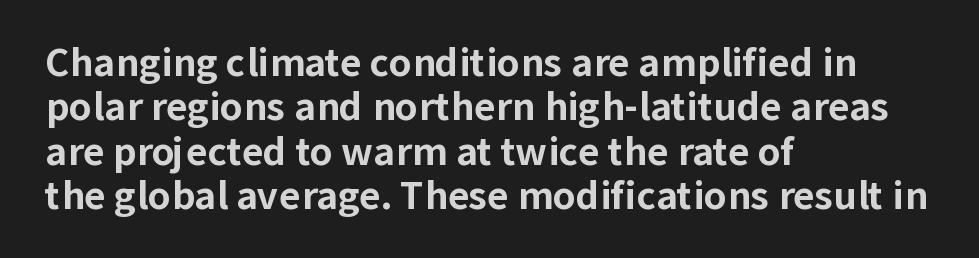
{"serif": "no", "italic": "no", "bold": "yes", "weight": "bold", "width": "normal", "stroke_contrast": "low", "x_height": "medium", "monospaced": "no", "underline": "no", "align": "left", "line_spacing_ratio": 1.2, "letter_spacing": "normal", "letter_spacing_em": 0.0, "glyph_px": 37}
